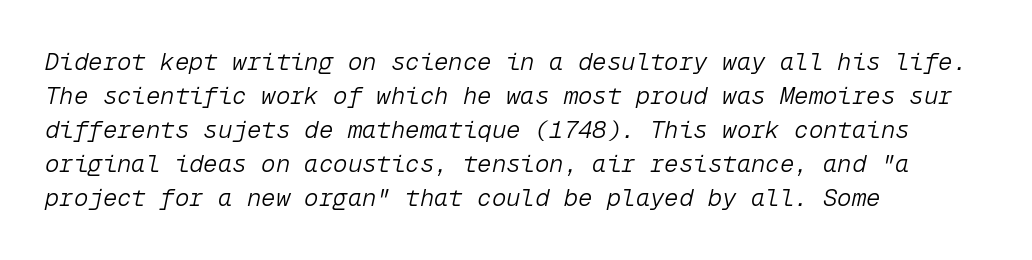
Q: Is the text bold? A: No.
Q: Is the text italic (slanted)? A: Yes, it leans right by about 12 degrees.
Q: Is the text underlined? A: No.
Q: How is the paragraph aligned? A: Left-aligned.
Q: Is the spacing between letters normal or unusually wide? A: Normal.
Q: Is the spacing between lines tight, normal or loose? A: Normal.
